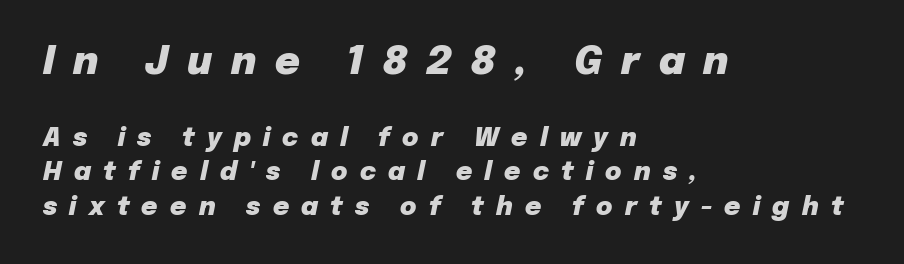
{"italic": "yes", "lean": "right", "slant_degrees": 12, "bold": "yes", "weight": "heavy", "width": "normal", "stroke_contrast": "low", "x_height": "medium", "monospaced": "no", "underline": "no", "align": "left", "line_spacing": "normal", "line_spacing_ratio": 1.38, "letter_spacing": "wide", "letter_spacing_em": 0.49, "larger_block": "first", "size_ratio": 1.52, "glyph_px": 38}
